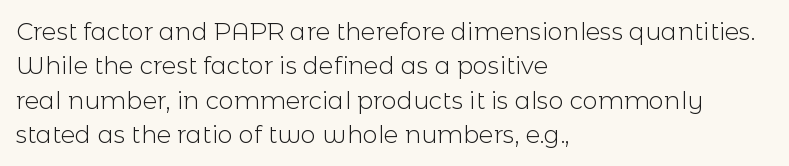
Q: Is the text bold? A: No.
Q: Is the text italic (slanted)? A: No, it is upright.
Q: Is the text underlined? A: No.
Q: How is the paragraph aligned? A: Left-aligned.
Q: Is the spacing between letters normal or unusually wide? A: Normal.
Q: Is the spacing between lines tight, normal or loose? A: Normal.
